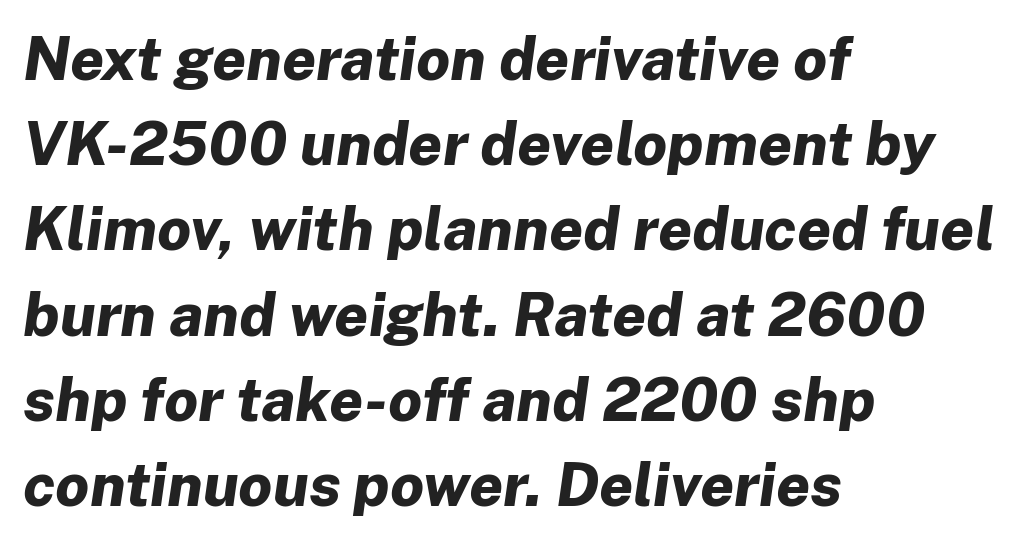
Q: Is the text bold? A: Yes.
Q: Is the text italic (slanted)? A: Yes, it leans right by about 8 degrees.
Q: Is the text underlined? A: No.
Q: How is the paragraph aligned? A: Left-aligned.
Q: Is the spacing between letters normal or unusually wide? A: Normal.
Q: Is the spacing between lines tight, normal or loose? A: Normal.
Q: Width (condensed, normal, or wide)? A: Normal.
Q: Stroke contrast? A: Low.
Q: x-height? A: Medium.
Q: Monospaced? A: No.
